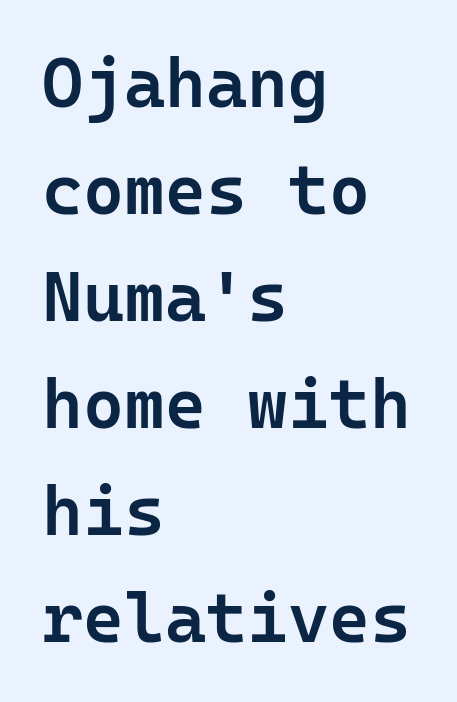
Characters remain perfectly vertical along every line. You could call the tracking neutral — neither tight nor loose. Nope, no serifs anywhere on these letters. Unmarked baselines from the first word to the last.
